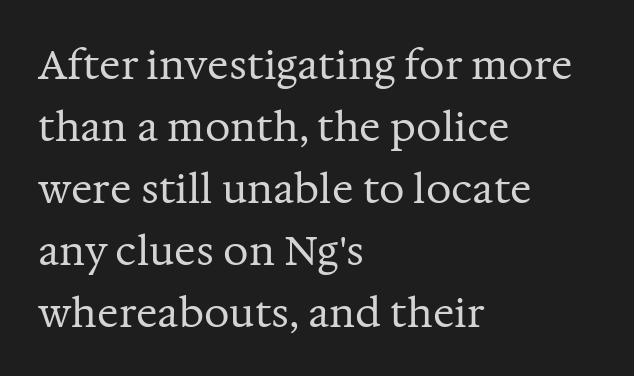
Q: Is the text bold? A: No.
Q: Is the text italic (slanted)? A: No, it is upright.
Q: Is the typeface a serif or a sans-serif typeface? A: Serif.
Q: Is the text underlined? A: No.
Q: How is the paragraph aligned? A: Left-aligned.
Q: Is the spacing between letters normal or unusually wide? A: Normal.
Q: Is the spacing between lines tight, normal or loose? A: Normal.
Q: Width (condensed, normal, or wide)? A: Normal.
Q: Stroke contrast? A: Medium.
Q: x-height? A: Medium.
Q: Monospaced? A: No.
